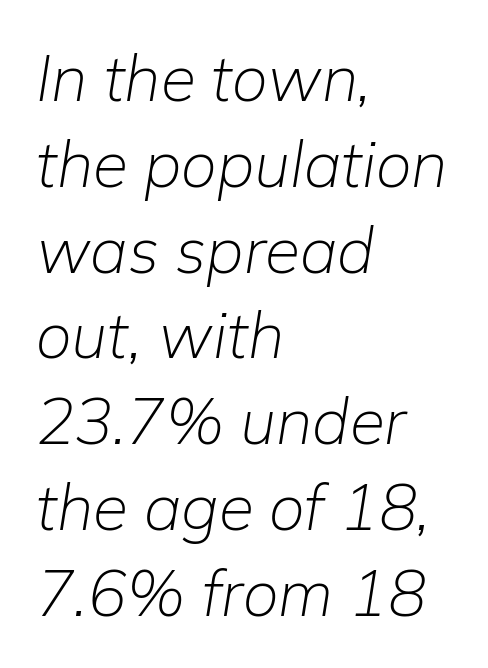
The image shows 64 px light type, italic (leaning right); set left-aligned, normal line spacing (1.34x), normal letter spacing, not underlined; low stroke contrast and a medium x-height.
